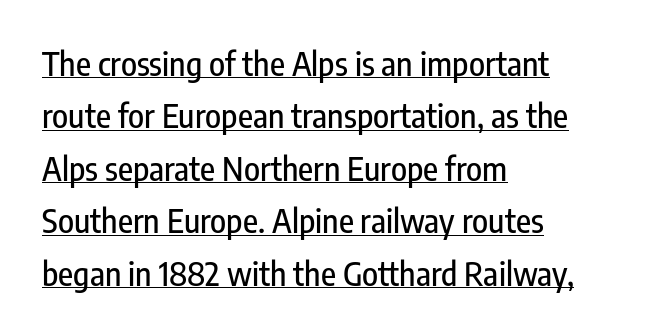
The image shows 33 px condensed sans-serif type, upright; set left-aligned, normal line spacing (1.59x), normal letter spacing, underlined; low stroke contrast and a medium x-height.
